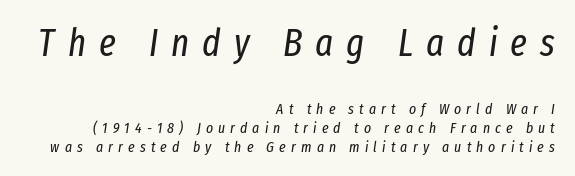
The font is comparable to plain body text, perhaps lighter. A normal amount of white space separates one row of letters from the next. Type size steps down from the first block to the second. When letters slant like this, we call the style italic.
